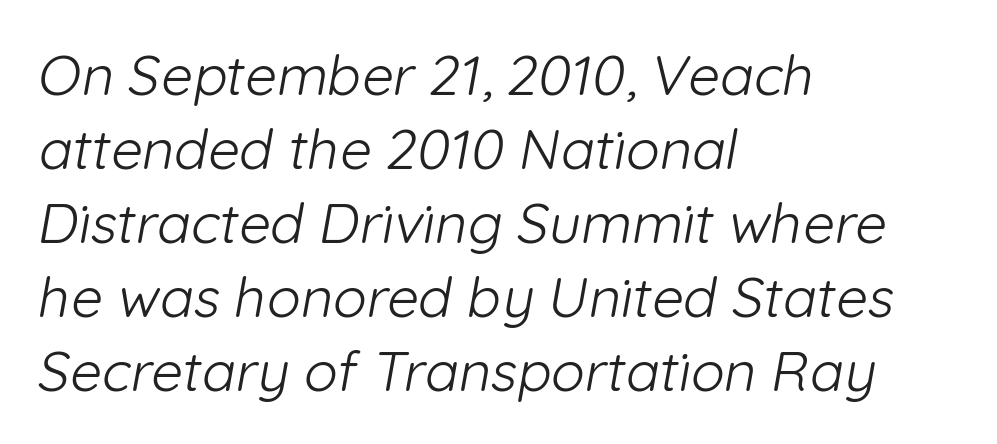
Q: Is the text bold? A: No.
Q: Is the typeface a serif or a sans-serif typeface? A: Sans-serif.
Q: Is the text underlined? A: No.
Q: How is the paragraph aligned? A: Left-aligned.
Q: Is the spacing between letters normal or unusually wide? A: Normal.
Q: Is the spacing between lines tight, normal or loose? A: Normal.
Q: Width (condensed, normal, or wide)? A: Normal.
Q: Stroke contrast? A: Low.
Q: x-height? A: Medium.
Q: Monospaced? A: No.
